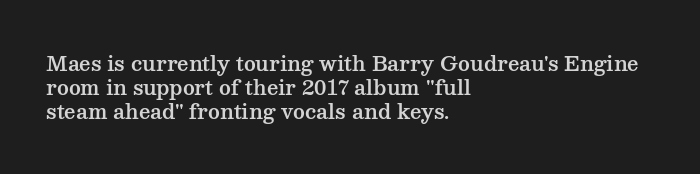
Q: Is the text italic (slanted)? A: No, it is upright.
Q: Is the text underlined? A: No.
Q: How is the paragraph aligned? A: Left-aligned.
Q: Is the spacing between letters normal or unusually wide? A: Normal.
